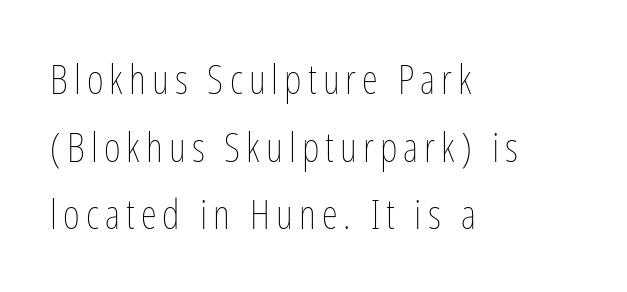
Q: Is the text bold? A: No.
Q: Is the text italic (slanted)? A: No, it is upright.
Q: Is the text underlined? A: No.
Q: How is the paragraph aligned? A: Left-aligned.
Q: Is the spacing between lines tight, normal or loose? A: Normal.
Q: Width (condensed, normal, or wide)? A: Condensed.
Q: Stroke contrast? A: Low.
Q: x-height? A: Medium.
Q: Monospaced? A: No.
